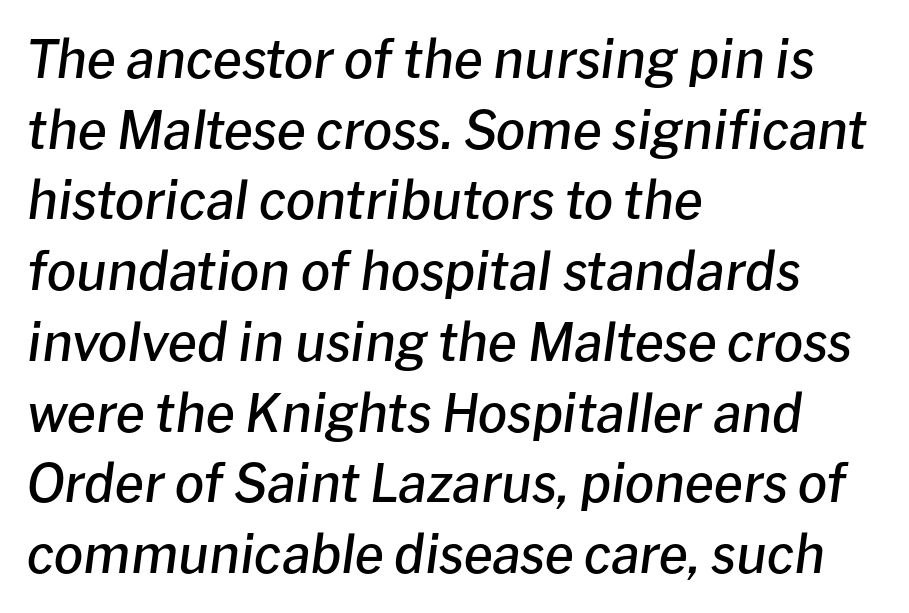
The image shows 52 px semibold type, italic (leaning right); set left-aligned, normal line spacing (1.36x), normal letter spacing, not underlined; low stroke contrast and a medium x-height.
